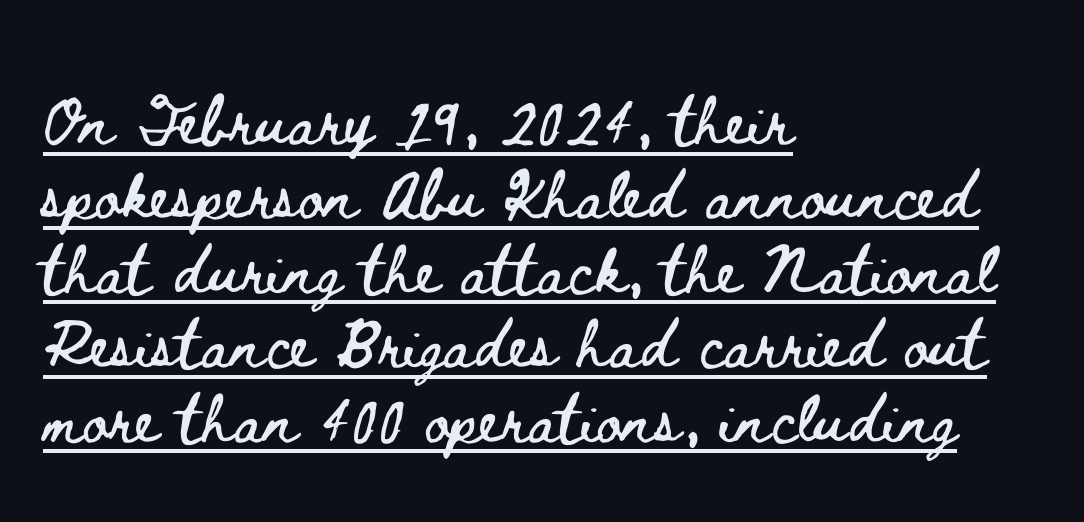
The lines are quadded left. These lines are rendered in a variable-pitch font. The face used here is rendered with its standard letterfit. The sample's only ornament is a line tracing under the words.
